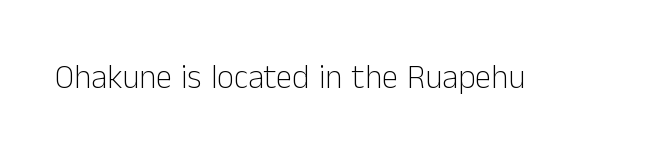
{"serif": "no", "italic": "no", "bold": "no", "weight": "light", "width": "normal", "stroke_contrast": "low", "x_height": "medium", "monospaced": "no", "underline": "no", "letter_spacing": "normal", "letter_spacing_em": 0.0, "glyph_px": 33}
